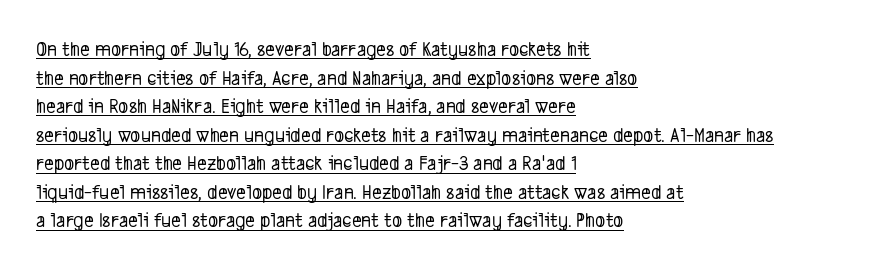
{"underline": "yes", "align": "left", "line_spacing": "normal", "line_spacing_ratio": 1.36, "letter_spacing": "normal", "letter_spacing_em": 0.0, "glyph_px": 21}
